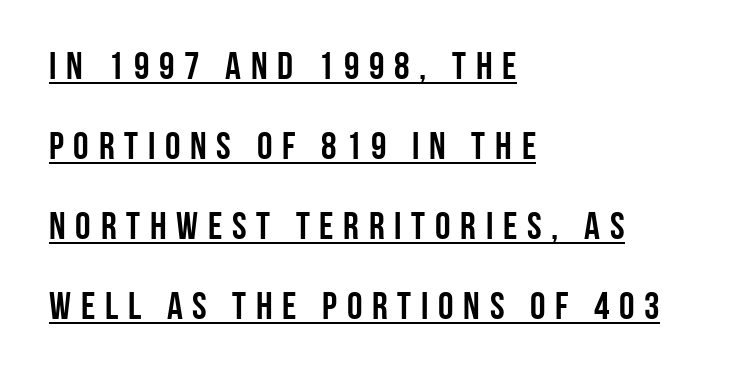
{"serif": "no", "italic": "no", "width": "condensed", "stroke_contrast": "low", "x_height": "large", "monospaced": "no", "underline": "yes", "align": "left", "line_spacing": "loose", "line_spacing_ratio": 2.05, "letter_spacing": "wide", "letter_spacing_em": 0.25, "glyph_px": 39}
